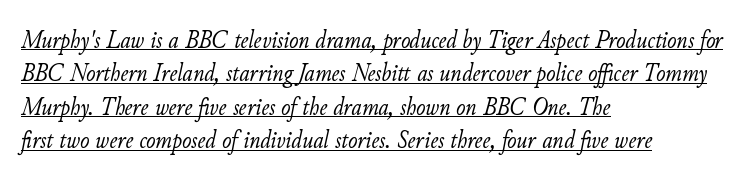
{"italic": "yes", "lean": "right", "slant_degrees": 11, "bold": "no", "underline": "yes", "align": "left", "line_spacing": "normal", "line_spacing_ratio": 1.34, "letter_spacing": "normal", "letter_spacing_em": 0.0, "glyph_px": 25}
